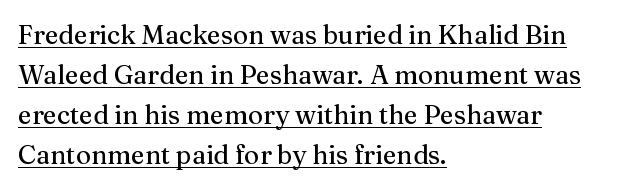
The image shows 26 px text type, upright; set left-aligned, normal line spacing (1.54x), normal letter spacing, underlined.
